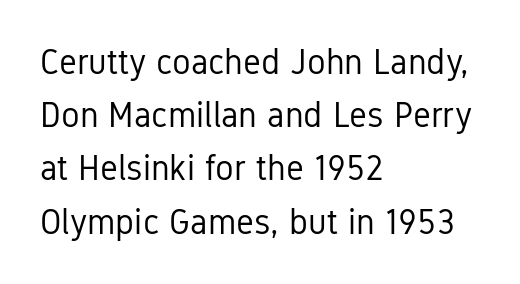
Unlike italic type, these characters show no tilt at all. Leading matches the norm, producing a regular column. The ragged edge is on the right, which tells us the setting is flush left. These lines keep a tight, regular rhythm from letter to letter.
